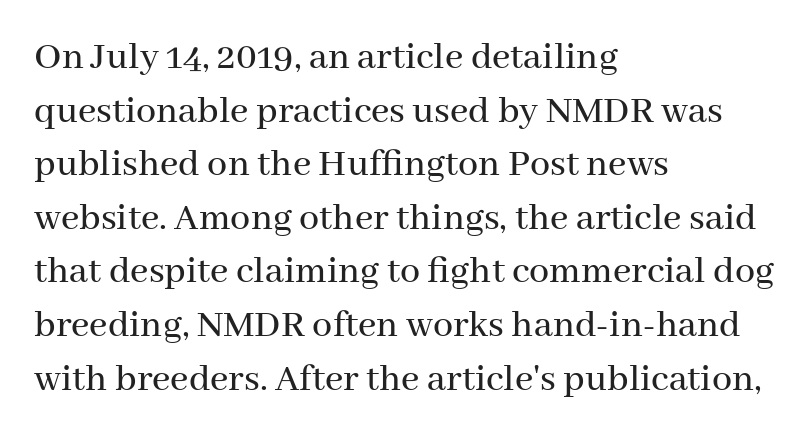
{"serif": "yes", "italic": "no", "width": "normal", "stroke_contrast": "medium", "x_height": "medium", "monospaced": "no", "underline": "no", "align": "left", "line_spacing": "normal", "line_spacing_ratio": 1.34, "letter_spacing": "normal", "letter_spacing_em": 0.0, "glyph_px": 40}
